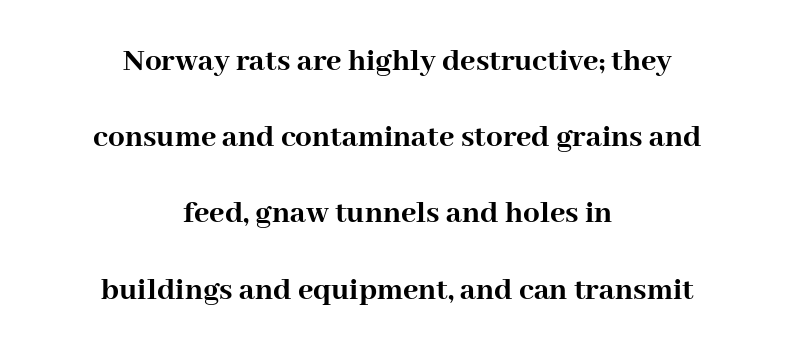
Yep, those are serifs on the letters. Words float on clear page, feet unadorned. Summary of weight: heavy, a full bold. Successive baselines arrive slowly, with a big drop between each. These lines are rendered in a variable-pitch font. The lines are quadded center.
